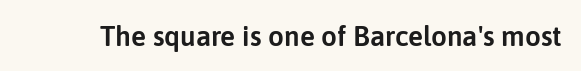
The image shows 28 px sans-serif type, upright; set normal letter spacing, not underlined; low stroke contrast and a medium x-height.
